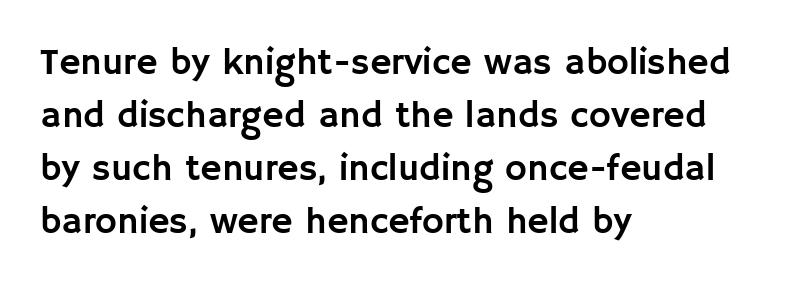
The letters stand upright; this is a roman face. Only glyphs here, with clear space below each row. The tracking reads as untouched default to a designer's eye. Letterform terminals end flat and unadorned throughout the passage. Regarding leading, the lines here are spaced in the standard way.
